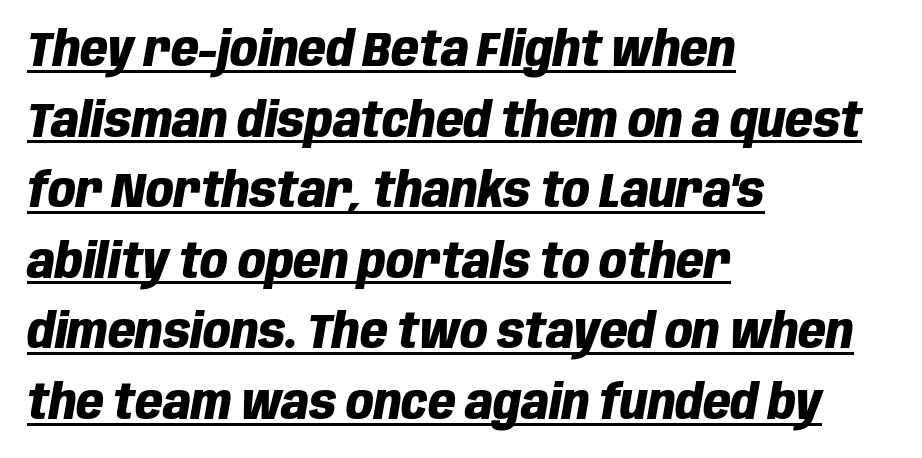
{"italic": "yes", "lean": "right", "slant_degrees": 10, "bold": "yes", "weight": "heavy", "width": "condensed", "stroke_contrast": "low", "x_height": "large", "monospaced": "no", "underline": "yes", "align": "left", "line_spacing": "normal", "line_spacing_ratio": 1.47, "letter_spacing": "normal", "letter_spacing_em": 0.0, "glyph_px": 48}
